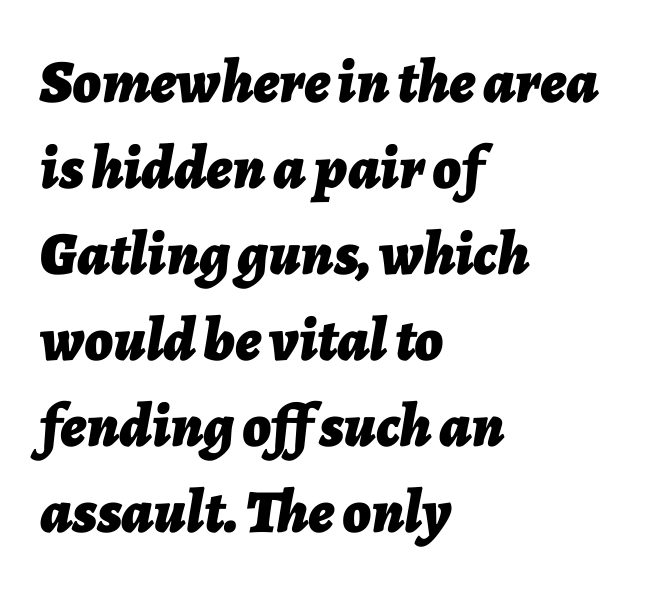
{"italic": "yes", "lean": "right", "slant_degrees": 7, "bold": "yes", "weight": "bold", "width": "normal", "stroke_contrast": "low", "x_height": "medium", "monospaced": "no", "underline": "no", "align": "left", "line_spacing": "normal", "line_spacing_ratio": 1.41, "letter_spacing": "normal", "letter_spacing_em": 0.0, "glyph_px": 61}
